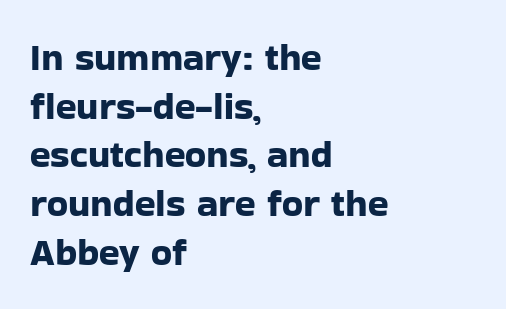
The image shows 38 px sans-serif type, upright; set left-aligned, normal line spacing (1.28x), normal letter spacing, not underlined; low stroke contrast and a medium x-height.
